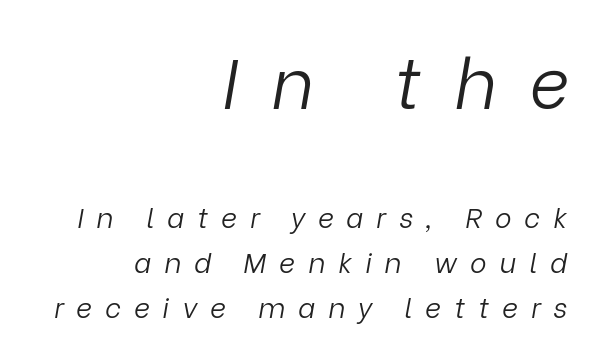
{"italic": "yes", "lean": "right", "slant_degrees": 9, "bold": "no", "weight": "light", "width": "normal", "stroke_contrast": "low", "x_height": "medium", "monospaced": "no", "underline": "no", "align": "right", "line_spacing": "normal", "line_spacing_ratio": 1.61, "letter_spacing": "wide", "letter_spacing_em": 0.46, "larger_block": "first", "size_ratio": 2.5, "glyph_px": 70}
